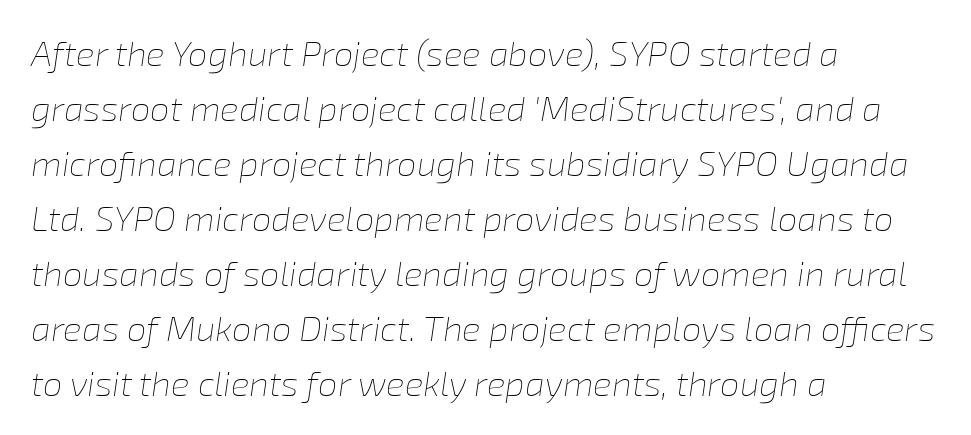
The space directly below the letters is spotless. These lines are rendered in a variable-pitch font. The compositor pushed each line to the left boundary. This is oblique type, the kind used for emphasis or titles.
